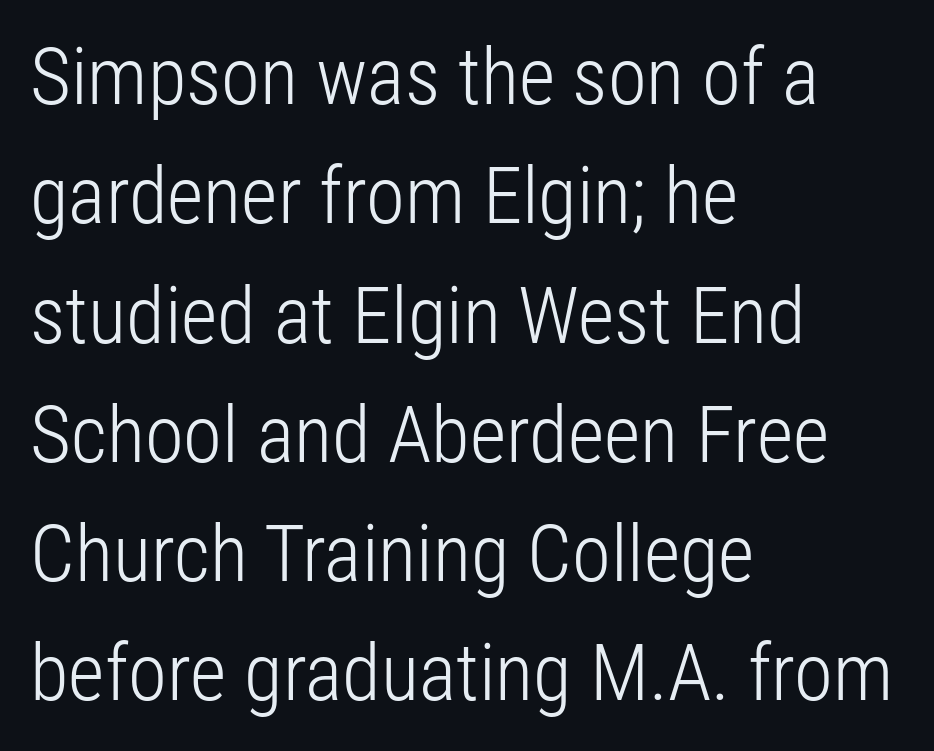
{"serif": "no", "italic": "no", "bold": "no", "weight": "light", "width": "condensed", "stroke_contrast": "low", "x_height": "medium", "monospaced": "no", "underline": "no", "align": "left", "line_spacing": "normal", "line_spacing_ratio": 1.51, "letter_spacing": "normal", "letter_spacing_em": 0.0, "glyph_px": 79}
